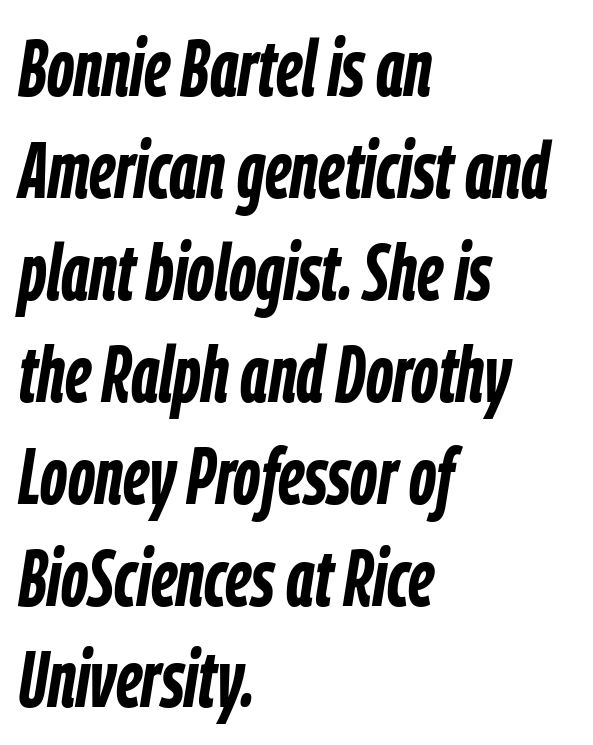
Plenty of ink on the page — the face is bold. The rendering anchors every line to the left-hand side. Think of a printed novel: that variable character pitch is what you see here. A normal amount of white space separates one row of letters from the next. There's an unmistakable incline to the writing here.
